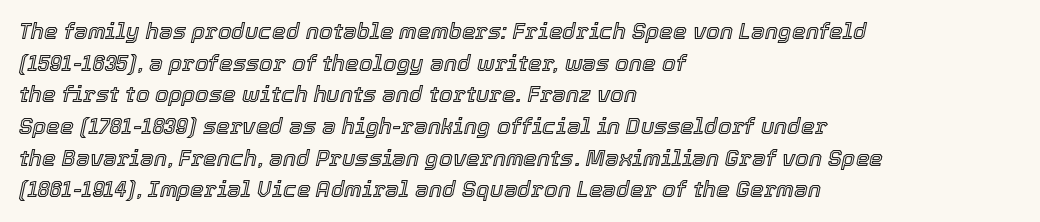
Bare-footed words on every line. The letterforms sit shoulder to shoulder at normal distance. You can tell it's italic because the verticals aren't actually vertical. These lines sit exactly where default settings would place them.
